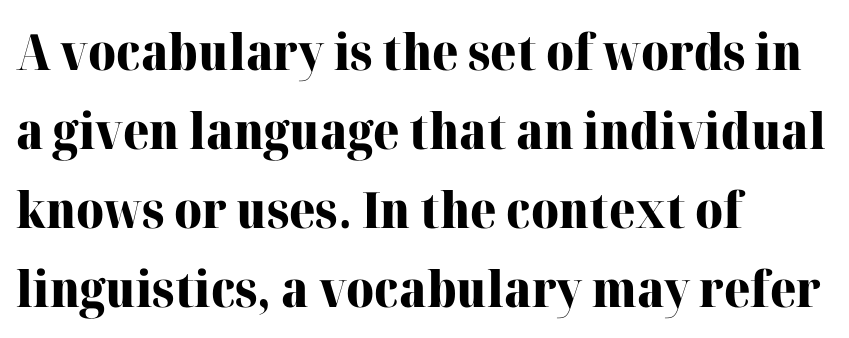
Q: Is the text bold? A: Yes.
Q: Is the text italic (slanted)? A: No, it is upright.
Q: Is the typeface a serif or a sans-serif typeface? A: Serif.
Q: Is the text underlined? A: No.
Q: How is the paragraph aligned? A: Left-aligned.
Q: Is the spacing between letters normal or unusually wide? A: Normal.
Q: Is the spacing between lines tight, normal or loose? A: Normal.
Q: Width (condensed, normal, or wide)? A: Normal.
Q: Stroke contrast? A: High.
Q: x-height? A: Medium.
Q: Monospaced? A: No.
